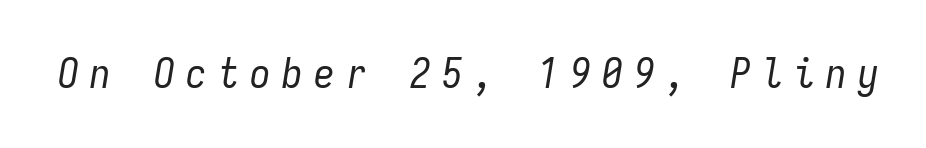
Q: Is the text bold? A: No.
Q: Is the text italic (slanted)? A: Yes, it leans right by about 9 degrees.
Q: Is the text underlined? A: No.
Q: Is the spacing between letters normal or unusually wide? A: Unusually wide.
Q: Width (condensed, normal, or wide)? A: Condensed.
Q: Stroke contrast? A: Low.
Q: x-height? A: Medium.
Q: Monospaced? A: Yes.
